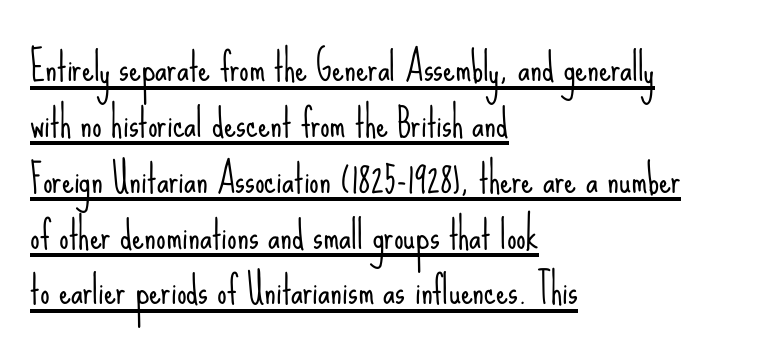
Q: Is the text bold? A: No.
Q: Is the text italic (slanted)? A: No, it is upright.
Q: Is the typeface a serif or a sans-serif typeface? A: Sans-serif.
Q: Is the text underlined? A: Yes.
Q: How is the paragraph aligned? A: Left-aligned.
Q: Is the spacing between letters normal or unusually wide? A: Normal.
Q: Is the spacing between lines tight, normal or loose? A: Normal.
Q: Width (condensed, normal, or wide)? A: Condensed.
Q: Stroke contrast? A: Low.
Q: x-height? A: Small.
Q: Monospaced? A: No.
